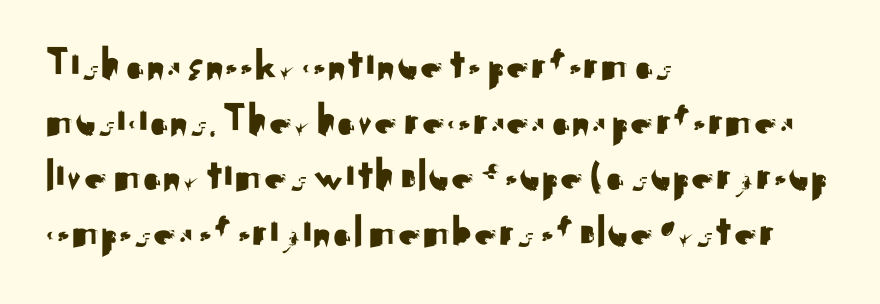
Character widths vary here, with narrow letters taking less room than wide ones. Compared with a centered layout, this one pins lines to the left instead. Honestly, the letter spacing is just normal — you wouldn't notice it. Does the type have serifs? No, each stem ends abruptly.
